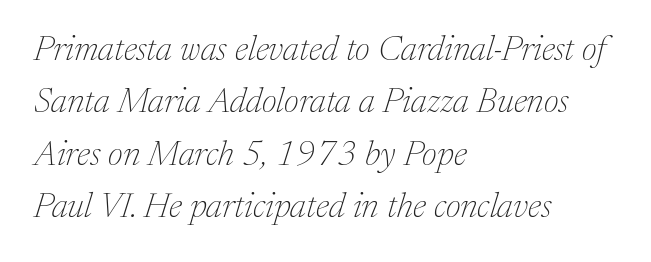
Q: Is the text bold? A: No.
Q: Is the text italic (slanted)? A: Yes, it leans right by about 17 degrees.
Q: Is the typeface a serif or a sans-serif typeface? A: Serif.
Q: Is the text underlined? A: No.
Q: How is the paragraph aligned? A: Left-aligned.
Q: Is the spacing between letters normal or unusually wide? A: Normal.
Q: Is the spacing between lines tight, normal or loose? A: Normal.
Q: Width (condensed, normal, or wide)? A: Normal.
Q: Stroke contrast? A: Medium.
Q: x-height? A: Medium.
Q: Monospaced? A: No.
